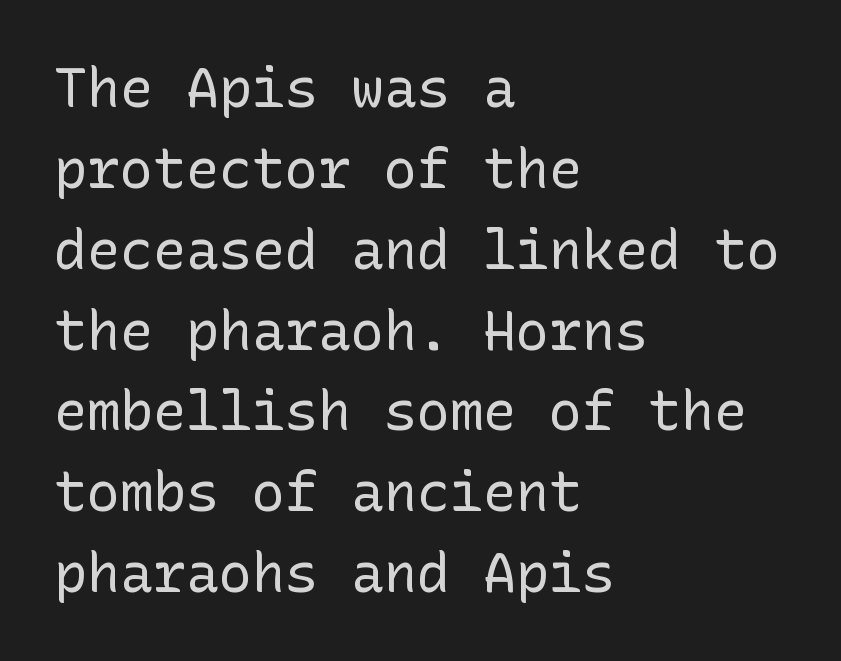
The image shows 55 px regular-weight sans-serif type, upright; set left-aligned, normal line spacing (1.47x), normal letter spacing, not underlined; low stroke contrast and a medium x-height.
